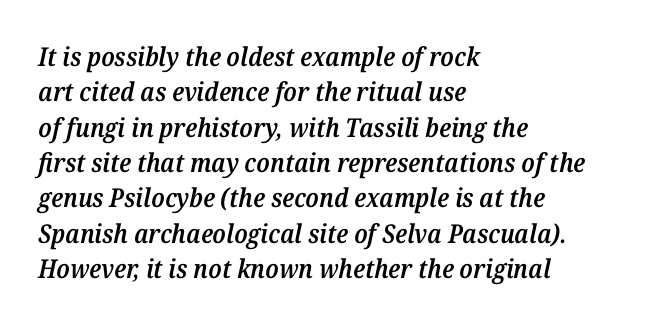
The text carries the slant typical of an italic or oblique font. Vertically, the passage feels balanced, rows spaced as you'd expect. Students, note that the glyphs here touch the page at normal intervals. These lines stack with their left ends in a neat column. Strokes here are thickened, but only to semibold level. Plain, unruled lines of type.
